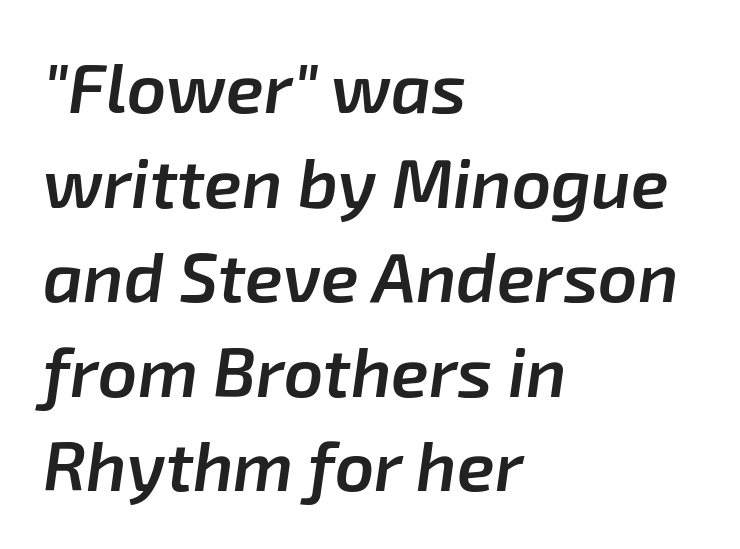
The image shows 69 px semibold type, italic (leaning right); set left-aligned, normal line spacing (1.37x), normal letter spacing, not underlined; low stroke contrast and a medium x-height.
